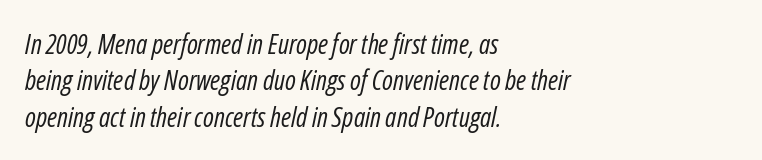
Q: Is the text bold? A: No.
Q: Is the text italic (slanted)? A: Yes, it leans right by about 12 degrees.
Q: Is the text underlined? A: No.
Q: How is the paragraph aligned? A: Left-aligned.
Q: Is the spacing between letters normal or unusually wide? A: Normal.
Q: Is the spacing between lines tight, normal or loose? A: Normal.
